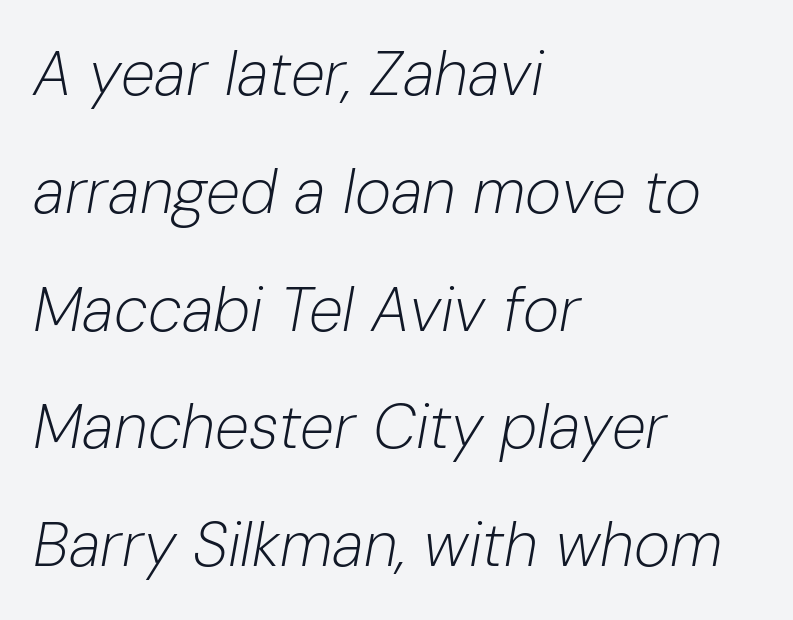
{"italic": "yes", "lean": "right", "slant_degrees": 10, "bold": "no", "weight": "light", "width": "normal", "stroke_contrast": "low", "x_height": "medium", "monospaced": "no", "underline": "no", "align": "left", "line_spacing": "loose", "line_spacing_ratio": 1.9, "letter_spacing": "normal", "letter_spacing_em": 0.0, "glyph_px": 62}
